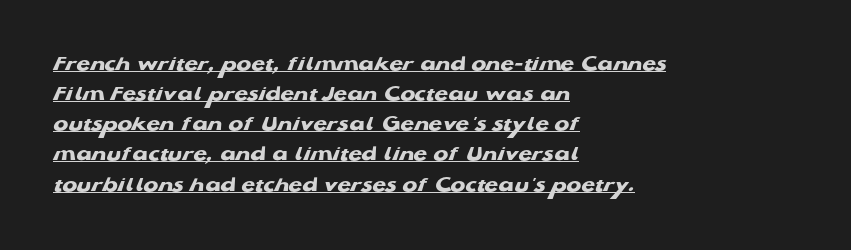
Weight check: bold — yes, fully. Characters follow at the spacing the type designer built in. Normally led — the rows are evenly, conventionally spaced. Underlined type. Teacher's note: observe the even left margin — that is flush-left alignment.
